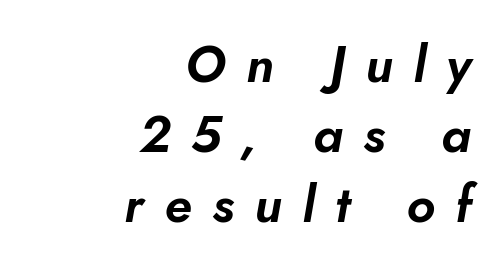
The compositor pushed each line to the right boundary. This sample has the flowing, uneven cadence of proportional lettering. Students, observe: this is what conventionally led text looks like. The text carries the slant typical of an italic or oblique font.
